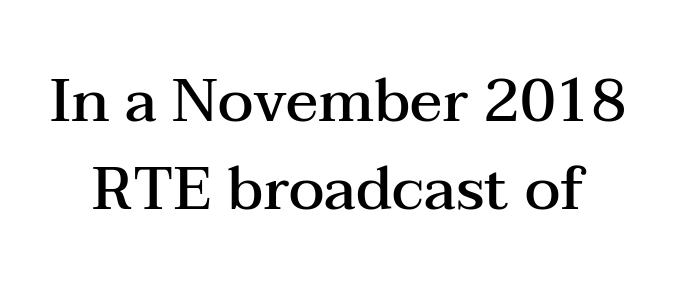
{"serif": "yes", "italic": "no", "bold": "semi", "weight": "semibold", "width": "wide", "stroke_contrast": "medium", "x_height": "medium", "monospaced": "no", "underline": "no", "line_spacing": "normal", "line_spacing_ratio": 1.47, "letter_spacing": "normal", "letter_spacing_em": 0.0, "glyph_px": 60}
